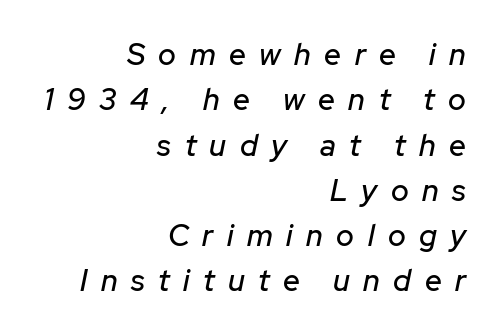
The image shows 30 px text type, italic (leaning right); set right-aligned, normal line spacing (1.51x), unusually wide letter spacing (+0.45 em), not underlined; low stroke contrast and a medium x-height.
